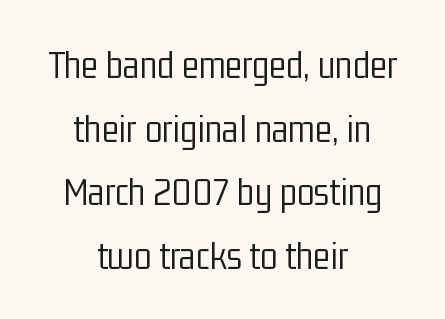
{"serif": "no", "italic": "no", "bold": "no", "weight": "light", "width": "condensed", "stroke_contrast": "low", "x_height": "medium", "monospaced": "no", "underline": "no", "align": "center", "line_spacing": "normal", "line_spacing_ratio": 1.59, "letter_spacing": "normal", "letter_spacing_em": 0.0, "glyph_px": 40}
